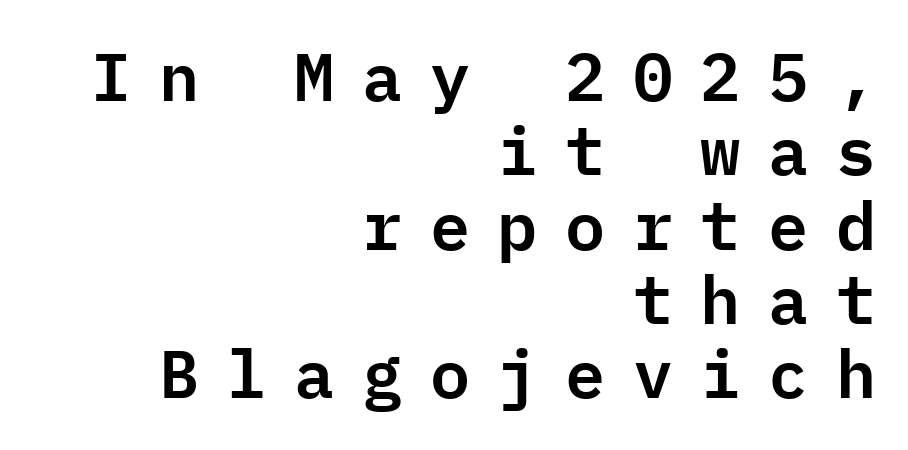
{"serif": "no", "italic": "no", "width": "normal", "stroke_contrast": "low", "x_height": "medium", "monospaced": "yes", "underline": "no", "align": "right", "line_spacing": "tight", "line_spacing_ratio": 1.11, "letter_spacing": "wide", "letter_spacing_em": 0.41, "glyph_px": 67}
